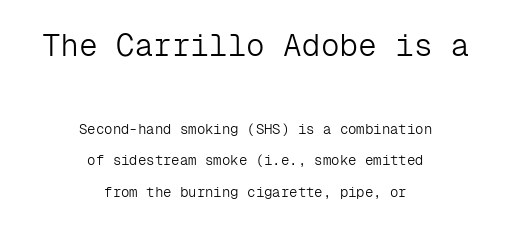
Q: Is the text bold? A: No.
Q: Is the text italic (slanted)? A: No, it is upright.
Q: Is the typeface a serif or a sans-serif typeface? A: Sans-serif.
Q: Is the text underlined? A: No.
Q: How is the paragraph aligned? A: Centered.
Q: Is the spacing between letters normal or unusually wide? A: Normal.
Q: Is the spacing between lines tight, normal or loose? A: Loose.
Q: Which block of text is set in a larger size, the first (top) or the second (bottom)? A: The first (top) one.
Q: Width (condensed, normal, or wide)? A: Normal.
Q: Stroke contrast? A: Low.
Q: x-height? A: Medium.
Q: Monospaced? A: Yes.
